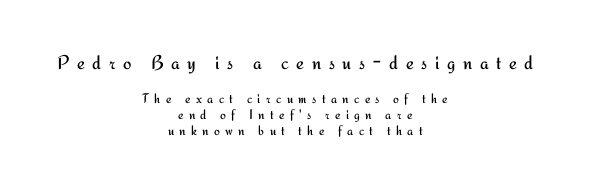
A typesetter would call this leading minimal, almost set solid. Display-style spreading of the glyphs; the letterfit is very open. A student would notice the top passage is typeset larger than what follows. These lines were composed using upright roman letters. A light-to-regular cut is what we see here. The passage shown is not underscored anywhere.
